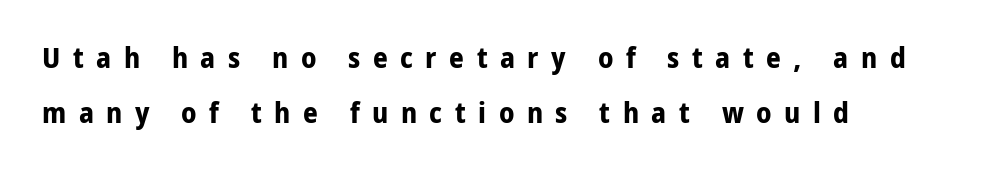
The paragraph shown leans on its left margin. Every stem runs plumb, perpendicular to the baseline. Between one letter and the next there's a generous, obvious gap. Serifs: no, the terminals of the letterforms are clean.
